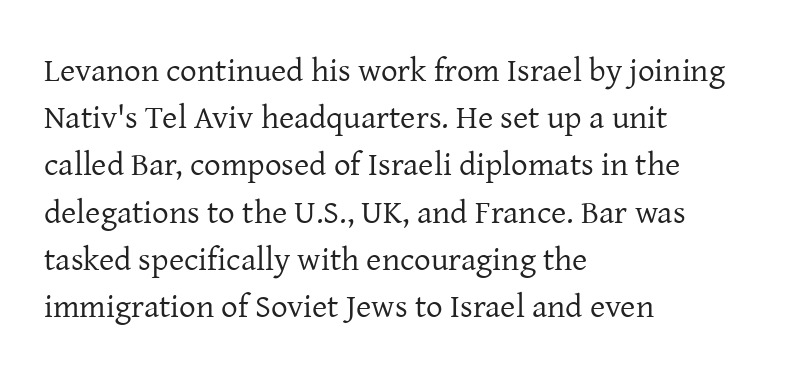
{"serif": "yes", "italic": "no", "bold": "no", "weight": "regular", "width": "normal", "stroke_contrast": "low", "x_height": "medium", "monospaced": "no", "underline": "no", "align": "left", "line_spacing": "normal", "line_spacing_ratio": 1.43, "letter_spacing": "normal", "letter_spacing_em": 0.0, "glyph_px": 33}
